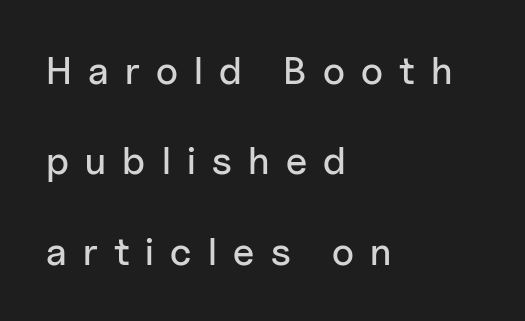
{"serif": "no", "italic": "no", "width": "normal", "stroke_contrast": "low", "x_height": "medium", "monospaced": "no", "underline": "no", "align": "left", "line_spacing": "loose", "line_spacing_ratio": 2.32, "letter_spacing": "wide", "letter_spacing_em": 0.42, "glyph_px": 39}
